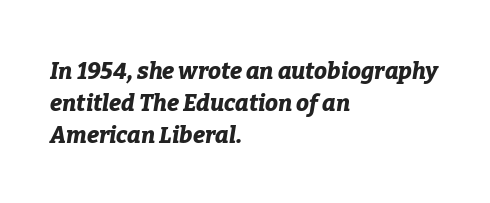
The letters are bold, with thick, heavy strokes. Tall strokes in this sample are angled rather than plumb. Just letters on the line, the space beneath them empty. Caption: standard tracking, unaltered.
